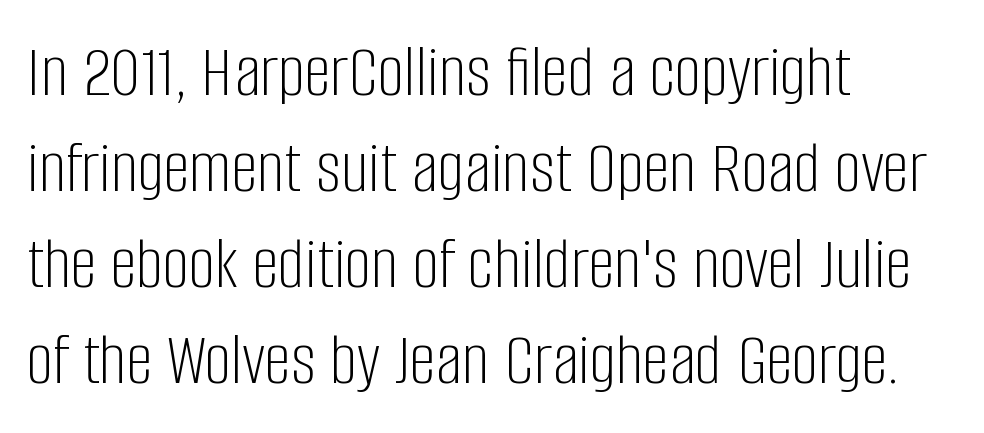
The image shows 75 px light, condensed sans-serif type, upright; set left-aligned, normal line spacing (1.28x), normal letter spacing, not underlined; low stroke contrast and a large x-height.
